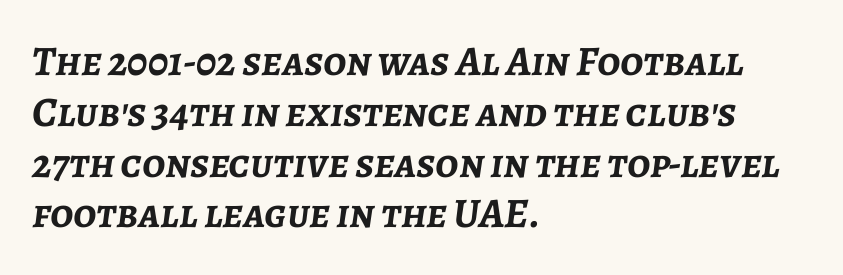
Each line starts at the same left margin while the right side varies. Spacing verdict: proportional, widths tailored to each character. This sample uses an oblique cut, with every glyph tilted off the vertical. The letters sit at their default tracking, neither squeezed nor spread. Descenders hang freely into open space. Typographic density is high because the face is bold.
